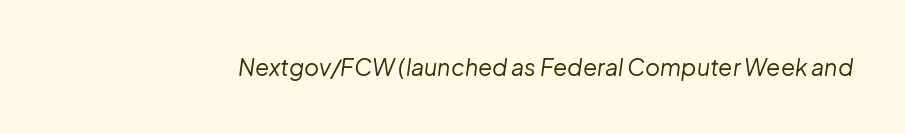
The image shows 23 px text type, italic (leaning right); set normal letter spacing, not underlined.
